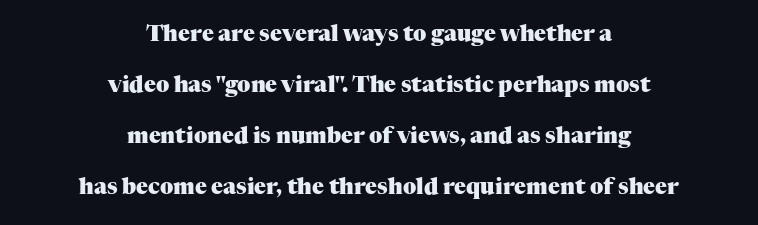
{"italic": "no", "bold": "yes", "underline": "no", "align": "center", "line_spacing": "loose", "line_spacing_ratio": 2.32, "letter_spacing": "normal", "letter_spacing_em": 0.0, "glyph_px": 22}
